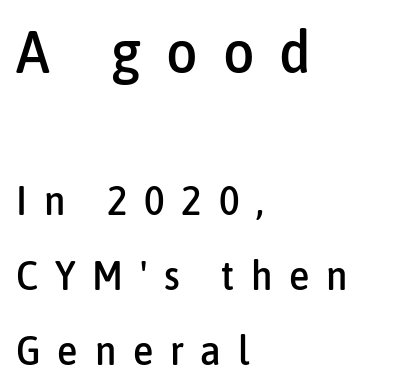
Q: Is the text italic (slanted)? A: No, it is upright.
Q: Is the typeface a serif or a sans-serif typeface? A: Sans-serif.
Q: Is the text underlined? A: No.
Q: How is the paragraph aligned? A: Left-aligned.
Q: Is the spacing between letters normal or unusually wide? A: Unusually wide.
Q: Which block of text is set in a larger size, the first (top) or the second (bottom)? A: The first (top) one.
Q: Width (condensed, normal, or wide)? A: Condensed.
Q: Stroke contrast? A: Low.
Q: x-height? A: Medium.
Q: Monospaced? A: No.
